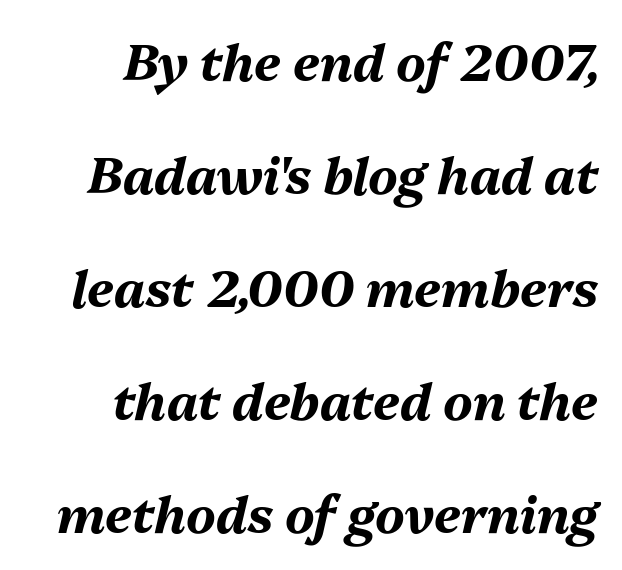
{"italic": "yes", "lean": "right", "slant_degrees": 13, "bold": "yes", "weight": "bold", "width": "normal", "stroke_contrast": "medium", "x_height": "medium", "monospaced": "no", "underline": "no", "align": "right", "line_spacing": "loose", "line_spacing_ratio": 2.26, "letter_spacing": "normal", "letter_spacing_em": 0.0, "glyph_px": 50}
